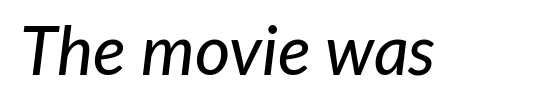
Q: Is the text italic (slanted)? A: Yes, it leans right by about 7 degrees.
Q: Is the text underlined? A: No.
Q: Is the spacing between letters normal or unusually wide? A: Normal.
Q: Width (condensed, normal, or wide)? A: Normal.
Q: Stroke contrast? A: Low.
Q: x-height? A: Medium.
Q: Monospaced? A: No.
